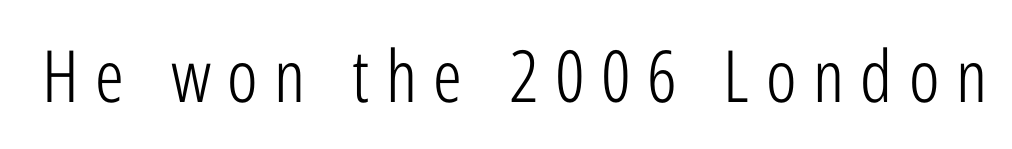
{"serif": "no", "italic": "no", "bold": "no", "weight": "light", "width": "condensed", "stroke_contrast": "low", "x_height": "medium", "monospaced": "no", "underline": "no", "letter_spacing": "wide", "letter_spacing_em": 0.23, "glyph_px": 72}
